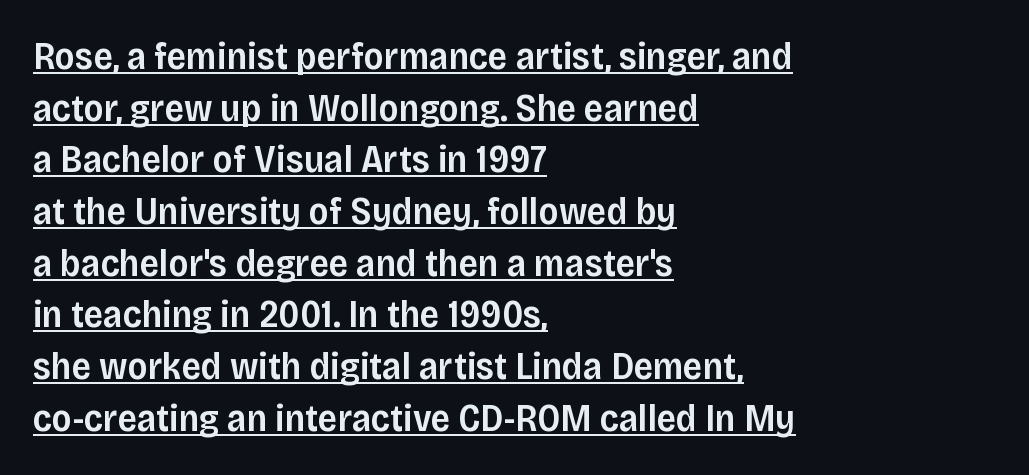
The image shows 38 px semibold sans-serif type, upright; set left-aligned, normal line spacing (1.36x), normal letter spacing, underlined; low stroke contrast and a large x-height.
